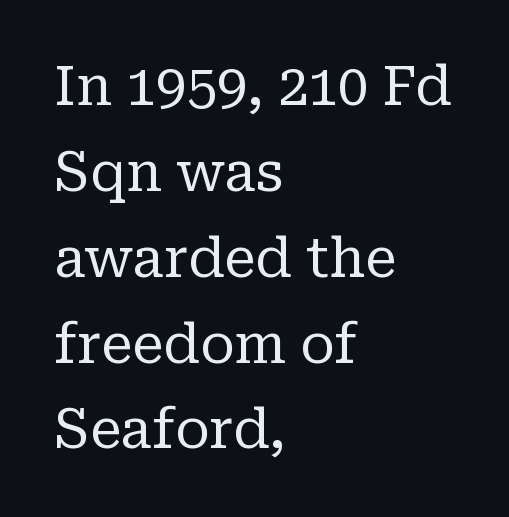
Q: Is the text bold? A: No.
Q: Is the text italic (slanted)? A: No, it is upright.
Q: Is the typeface a serif or a sans-serif typeface? A: Serif.
Q: Is the text underlined? A: No.
Q: How is the paragraph aligned? A: Left-aligned.
Q: Is the spacing between letters normal or unusually wide? A: Normal.
Q: Is the spacing between lines tight, normal or loose? A: Normal.
Q: Width (condensed, normal, or wide)? A: Normal.
Q: Stroke contrast? A: Low.
Q: x-height? A: Medium.
Q: Monospaced? A: No.
